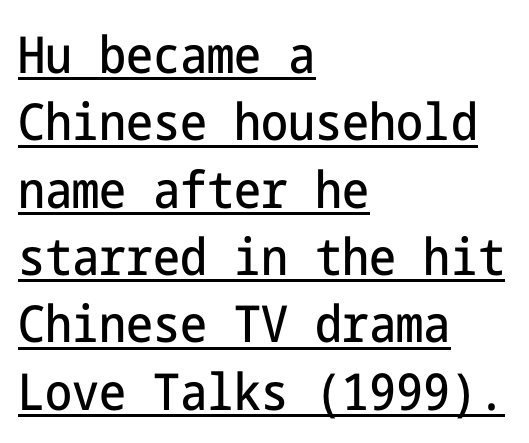
{"serif": "no", "italic": "no", "width": "condensed", "stroke_contrast": "low", "x_height": "medium", "underline": "yes", "align": "left", "line_spacing": "normal", "line_spacing_ratio": 1.32, "letter_spacing": "normal", "letter_spacing_em": 0.0, "glyph_px": 51}
